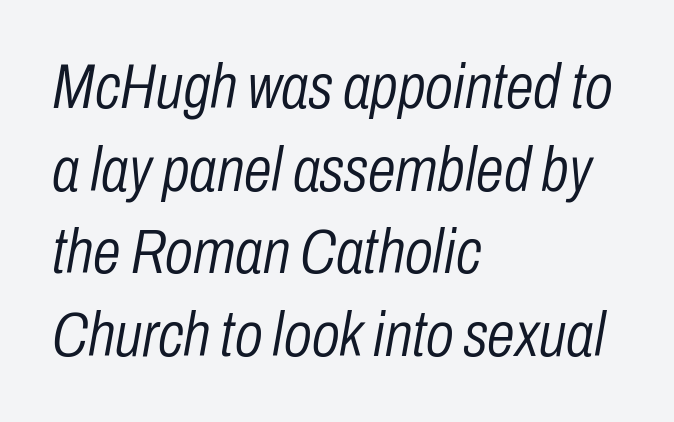
Inter-character spacing is left at the font's built-in metrics. Do the characters align in a grid? No, the font is proportional. Anything drawn beneath the words? Only blank space. Visually the block forms a straight wall on the left and a jagged coastline on the right. The letters look calm and open, with moderate or lighter stems. Vertical spacing — default.
